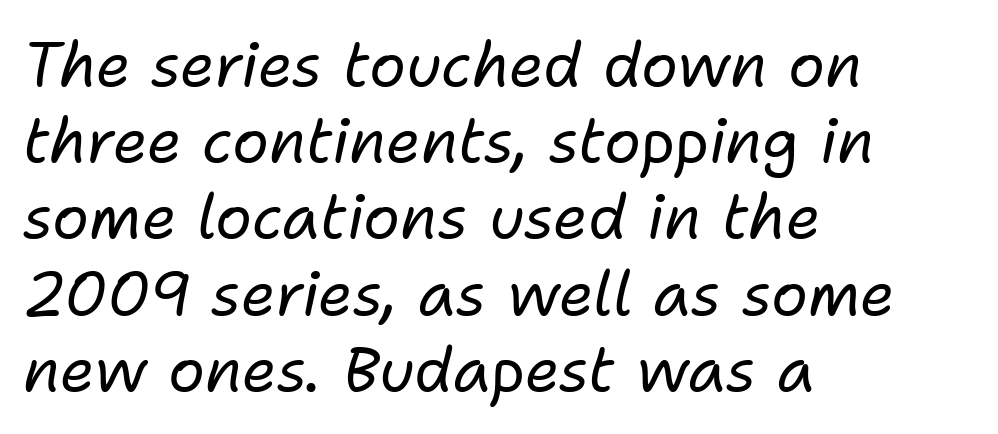
Looks like regular typesetting: each glyph gets only the width it needs. Honestly, the row spacing looks completely unremarkable. Type without underlining. Weight class: somewhere from thin through regular.
